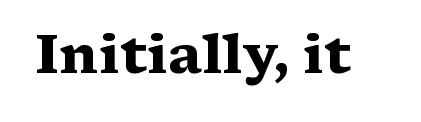
Q: Is the text bold? A: Yes.
Q: Is the text italic (slanted)? A: No, it is upright.
Q: Is the typeface a serif or a sans-serif typeface? A: Serif.
Q: Is the text underlined? A: No.
Q: Is the spacing between letters normal or unusually wide? A: Normal.
Q: Width (condensed, normal, or wide)? A: Wide.
Q: Stroke contrast? A: Medium.
Q: x-height? A: Medium.
Q: Monospaced? A: No.
